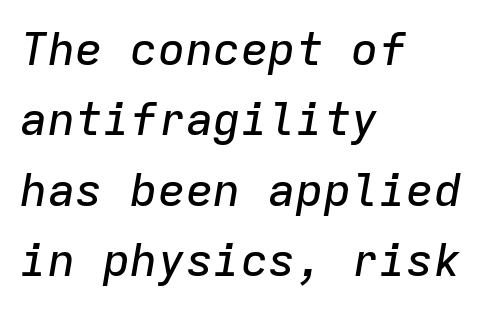
The passage shown has conventional tracking throughout. How would I describe the line gaps? Plain and ordinary. The rendering applies a slant to the glyphs. Looks like terminal output: every glyph gets an equal slot. Check under the words: just untouched page.
